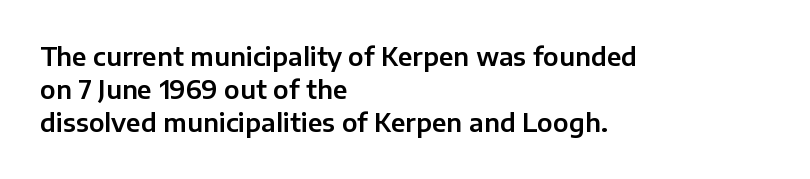
{"italic": "no", "underline": "no", "align": "left", "line_spacing": "normal", "line_spacing_ratio": 1.33, "letter_spacing": "normal", "letter_spacing_em": 0.0, "glyph_px": 25}
